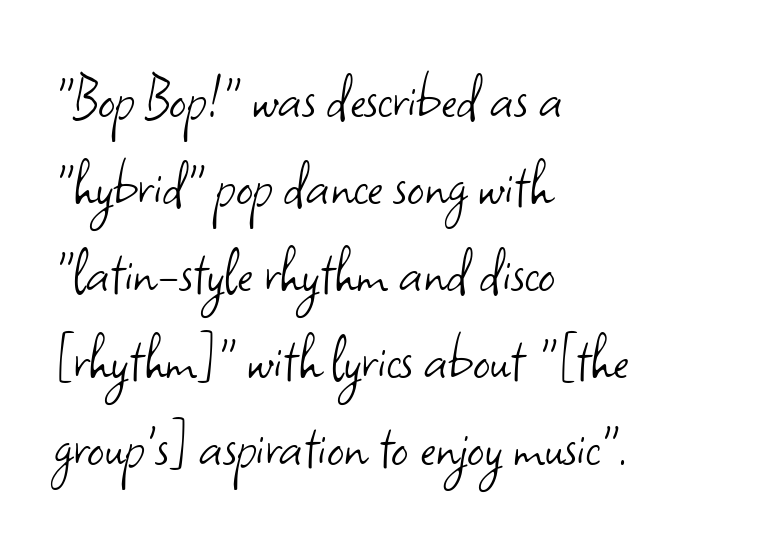
Spacing between characters is what you'd get straight out of the box. A typesetter would call this proportional, since set widths differ per character. Serif or sans? Sans — the stroke terminals are bare. The rendering uses a moderate line-height, typical for paragraphs. This sample is left-justified, so line endings fall wherever the words run out.
